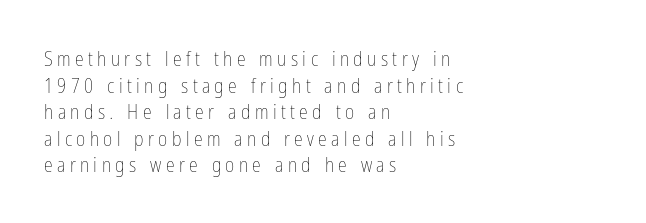
Q: Is the text bold? A: No.
Q: Is the text italic (slanted)? A: No, it is upright.
Q: Is the text underlined? A: No.
Q: How is the paragraph aligned? A: Left-aligned.
Q: Is the spacing between letters normal or unusually wide? A: Unusually wide.
Q: Is the spacing between lines tight, normal or loose? A: Normal.
